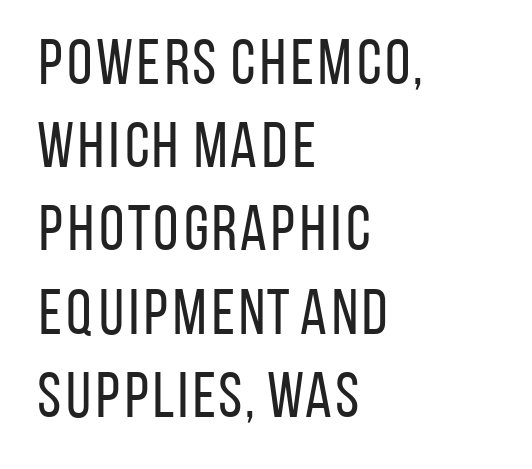
Character widths vary here, with narrow letters taking less room than wide ones. The letters stand straight up with perfectly vertical stems. Honestly, the row spacing looks completely unremarkable. No chunkiness to these letters — they're not bold. Check the space under the baseline: it is left empty.
